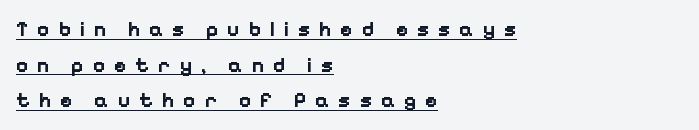
{"italic": "no", "bold": "yes", "underline": "yes", "align": "left", "line_spacing": "normal", "line_spacing_ratio": 1.7, "letter_spacing": "wide", "letter_spacing_em": 0.41, "glyph_px": 21}
